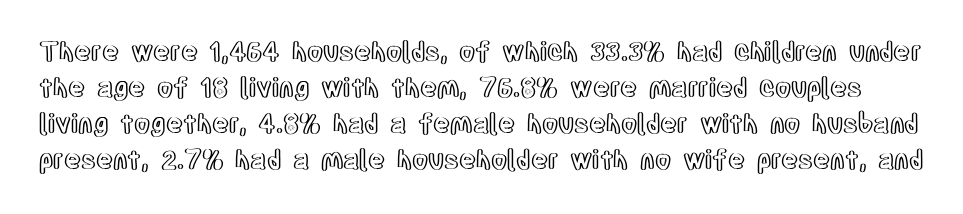
Descender tails drop into unmarked territory. This is the regular roman posture of the typeface. Nobody touched the tracking dial on this one. Regular leading.
